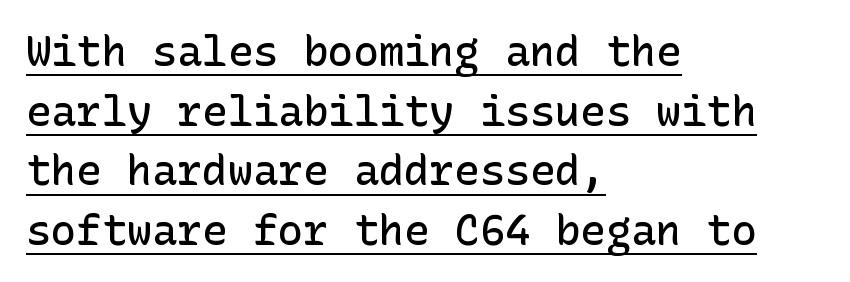
Q: Is the text bold? A: Semi-bold.
Q: Is the text italic (slanted)? A: No, it is upright.
Q: Is the typeface a serif or a sans-serif typeface? A: Sans-serif.
Q: Is the text underlined? A: Yes.
Q: How is the paragraph aligned? A: Left-aligned.
Q: Is the spacing between letters normal or unusually wide? A: Normal.
Q: Is the spacing between lines tight, normal or loose? A: Normal.
Q: Width (condensed, normal, or wide)? A: Normal.
Q: Stroke contrast? A: Low.
Q: x-height? A: Medium.
